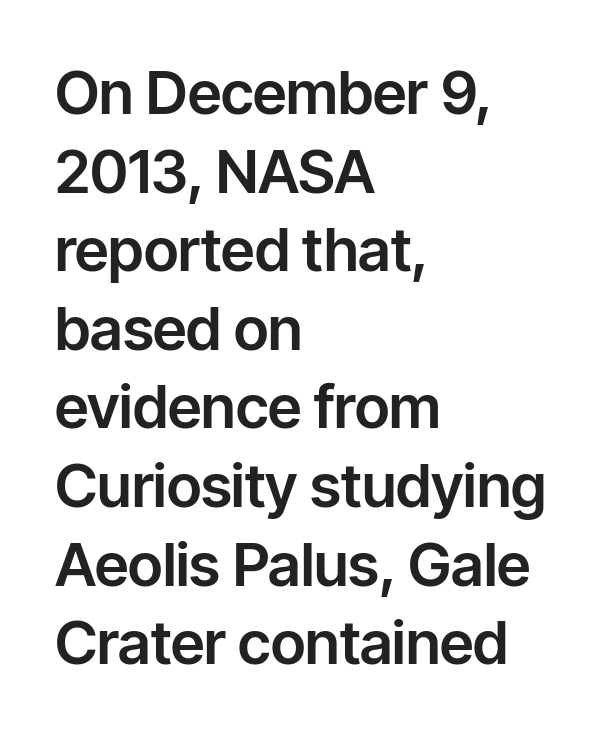
{"serif": "no", "italic": "no", "width": "normal", "stroke_contrast": "low", "x_height": "medium", "monospaced": "no", "underline": "no", "align": "left", "line_spacing": "normal", "line_spacing_ratio": 1.31, "letter_spacing": "normal", "letter_spacing_em": 0.0, "glyph_px": 60}
